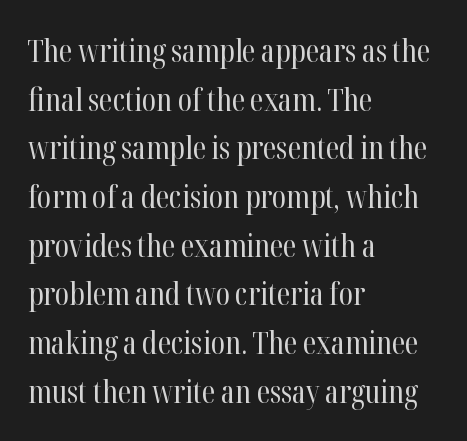
Upright lettering throughout. Proportional: the letters do not fall into vertical columns. Is the type heavy? It reads as light-to-regular instead. The gap between lines stays unmarked. Regarding serifs, this sample has them. Quick note: interline space is typical.
